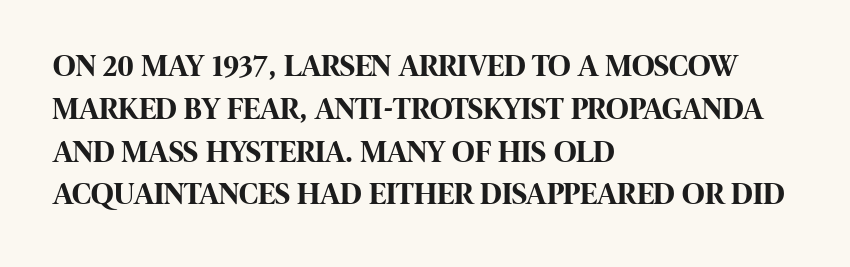
The image shows 31 px bold, condensed sans-serif type, upright; set left-aligned, normal line spacing (1.38x), normal letter spacing, not underlined; high stroke contrast and a large x-height.
